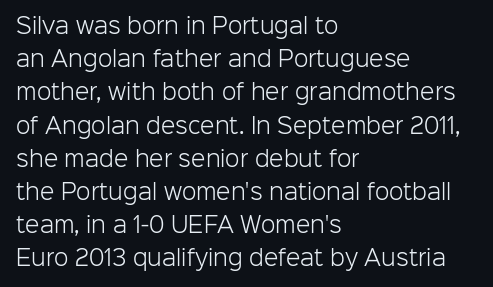
{"italic": "no", "bold": "no", "underline": "no", "align": "left", "line_spacing": "normal", "line_spacing_ratio": 1.58, "letter_spacing": "normal", "letter_spacing_em": 0.0, "glyph_px": 21}
